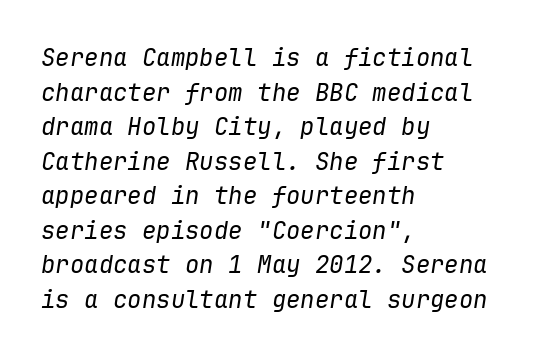
The image shows 24 px text type, italic (leaning right); set left-aligned, normal line spacing (1.44x), normal letter spacing, not underlined.
